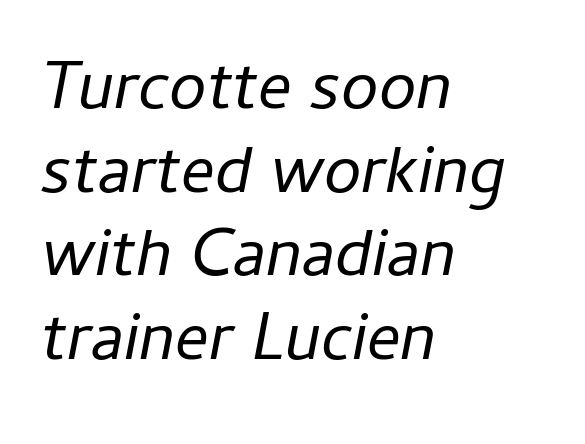
Style check: oblique. Letter spacing: default. One-word summary of the alignment: left. Stems and bowls with no extra thickness — not bold.
